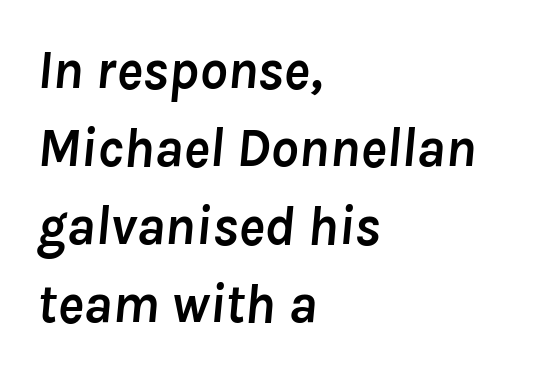
{"italic": "yes", "lean": "right", "slant_degrees": 8, "bold": "yes", "weight": "semibold", "width": "normal", "stroke_contrast": "low", "x_height": "medium", "monospaced": "no", "underline": "no", "align": "left", "line_spacing": "normal", "line_spacing_ratio": 1.42, "letter_spacing": "normal", "letter_spacing_em": 0.0, "glyph_px": 55}
